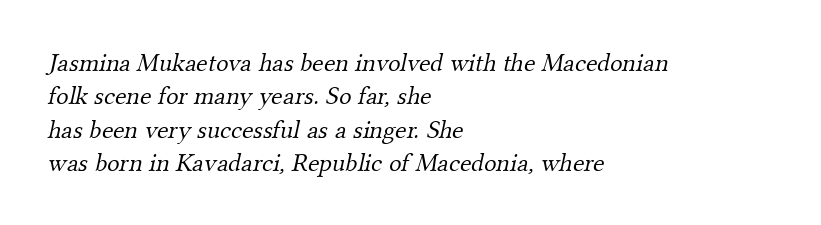
{"bold": "no", "underline": "no", "align": "left", "line_spacing": "normal", "line_spacing_ratio": 1.28, "letter_spacing": "normal", "letter_spacing_em": 0.0, "glyph_px": 26}
